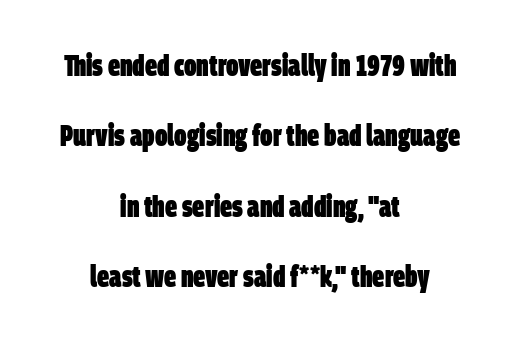
{"serif": "no", "bold": "yes", "weight": "heavy", "width": "condensed", "stroke_contrast": "low", "x_height": "large", "monospaced": "no", "underline": "no", "align": "center", "line_spacing": "loose", "line_spacing_ratio": 2.35, "letter_spacing": "normal", "letter_spacing_em": 0.0, "glyph_px": 30}
